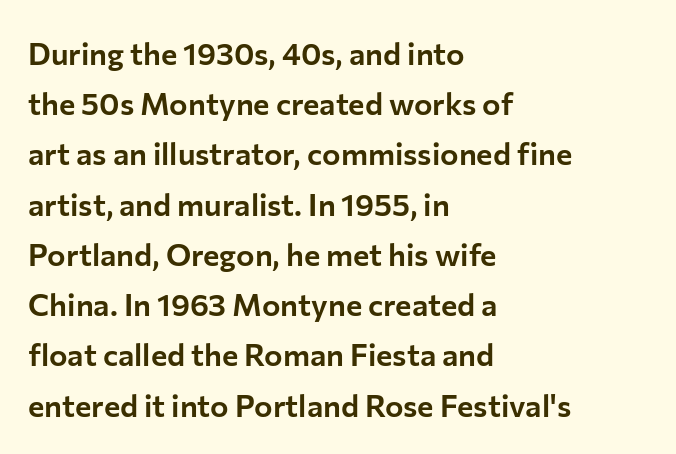
The image shows 31 px sans-serif type, upright; set left-aligned, normal line spacing (1.62x), normal letter spacing, not underlined; low stroke contrast and a medium x-height.
